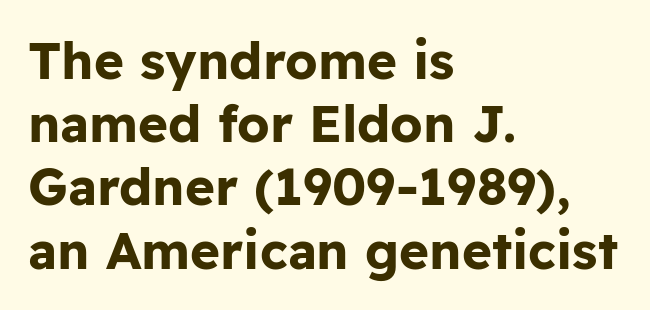
Q: Is the text bold? A: Yes.
Q: Is the text italic (slanted)? A: No, it is upright.
Q: Is the typeface a serif or a sans-serif typeface? A: Sans-serif.
Q: Is the text underlined? A: No.
Q: How is the paragraph aligned? A: Left-aligned.
Q: Is the spacing between letters normal or unusually wide? A: Normal.
Q: Width (condensed, normal, or wide)? A: Normal.
Q: Stroke contrast? A: Low.
Q: x-height? A: Medium.
Q: Monospaced? A: No.
